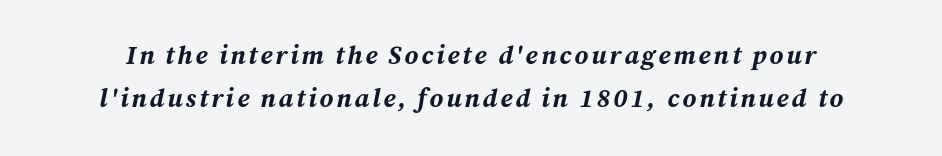
The font's italic variant was chosen for this text. Thick stems and heavy bowls — unmistakably bold. Underline: absent. Vertical spacing — default.
